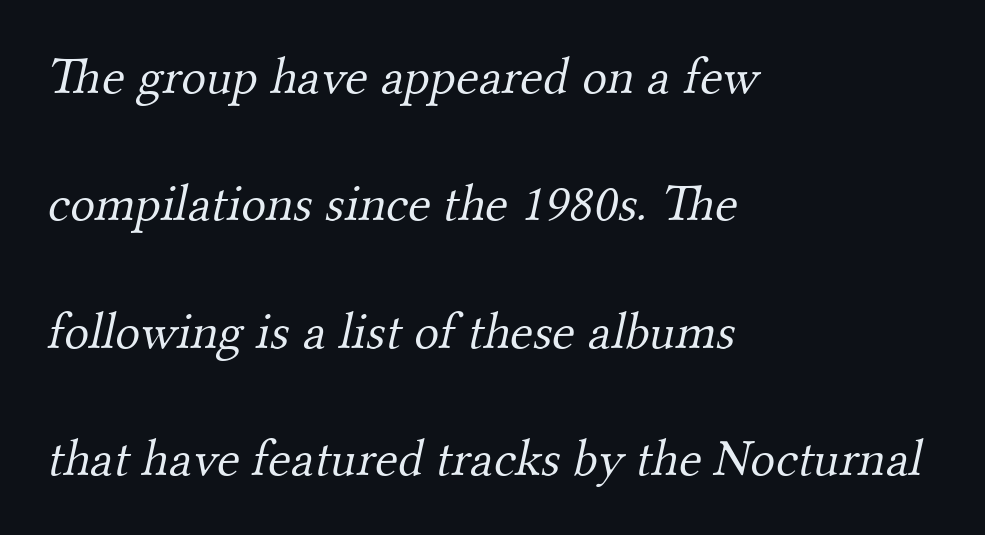
Q: Is the text bold? A: No.
Q: Is the typeface a serif or a sans-serif typeface? A: Serif.
Q: Is the text underlined? A: No.
Q: How is the paragraph aligned? A: Left-aligned.
Q: Is the spacing between letters normal or unusually wide? A: Normal.
Q: Is the spacing between lines tight, normal or loose? A: Loose.
Q: Width (condensed, normal, or wide)? A: Normal.
Q: Stroke contrast? A: Medium.
Q: x-height? A: Small.
Q: Monospaced? A: No.
